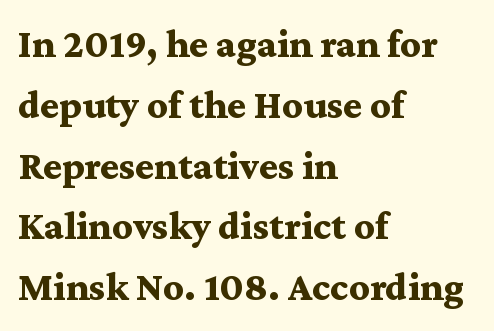
The image shows 40 px bold, wide serif type, upright; set left-aligned, normal line spacing (1.52x), normal letter spacing, not underlined; medium stroke contrast and a medium x-height.
